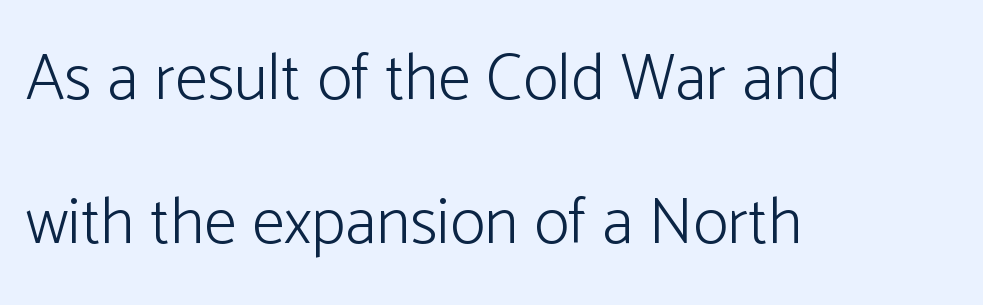
This sample has the flowing, uneven cadence of proportional lettering. Type style note: lacks serifs. Plain, unruled lines of type. Spacing between characters is what you'd get straight out of the box.
